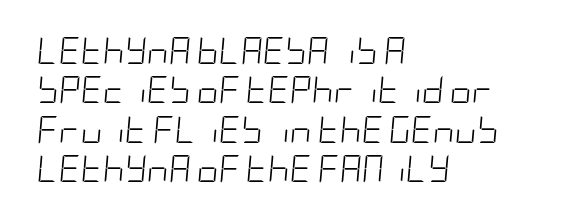
Q: Is the text bold? A: No.
Q: Is the text italic (slanted)? A: Yes, it leans right by about 5 degrees.
Q: Is the text underlined? A: No.
Q: How is the paragraph aligned? A: Left-aligned.
Q: Is the spacing between letters normal or unusually wide? A: Normal.
Q: Is the spacing between lines tight, normal or loose? A: Normal.
